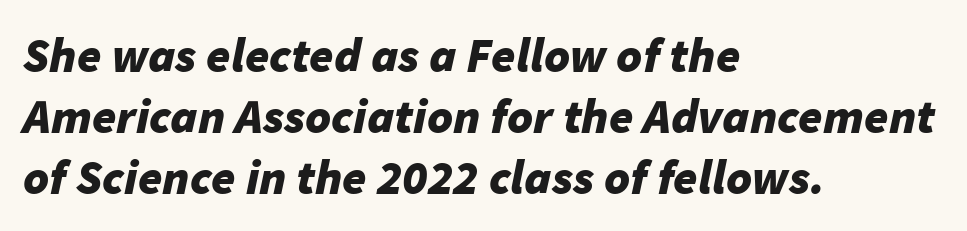
Q: Is the text bold? A: Yes.
Q: Is the text italic (slanted)? A: Yes, it leans right by about 11 degrees.
Q: Is the text underlined? A: No.
Q: How is the paragraph aligned? A: Left-aligned.
Q: Is the spacing between letters normal or unusually wide? A: Normal.
Q: Width (condensed, normal, or wide)? A: Normal.
Q: Stroke contrast? A: Low.
Q: x-height? A: Medium.
Q: Monospaced? A: No.
